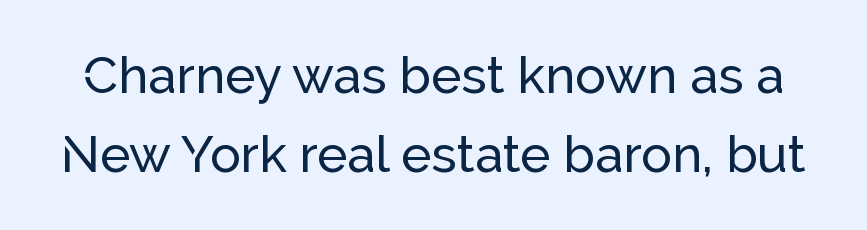
Q: Is the text italic (slanted)? A: No, it is upright.
Q: Is the typeface a serif or a sans-serif typeface? A: Sans-serif.
Q: Is the text underlined? A: No.
Q: Is the spacing between letters normal or unusually wide? A: Normal.
Q: Is the spacing between lines tight, normal or loose? A: Normal.
Q: Width (condensed, normal, or wide)? A: Normal.
Q: Stroke contrast? A: Low.
Q: x-height? A: Medium.
Q: Monospaced? A: No.
